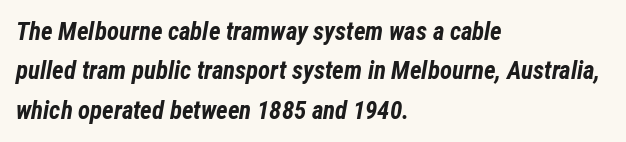
The image shows 25 px bold type, italic (leaning right); set left-aligned, normal line spacing (1.58x), normal letter spacing, not underlined.
